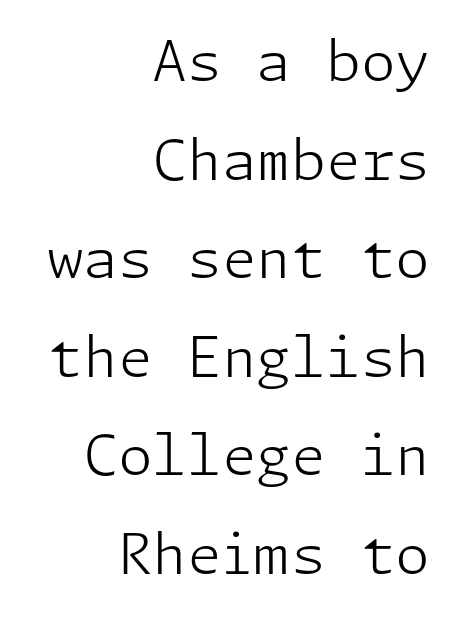
Q: Is the text bold? A: No.
Q: Is the text italic (slanted)? A: No, it is upright.
Q: Is the typeface a serif or a sans-serif typeface? A: Sans-serif.
Q: Is the text underlined? A: No.
Q: How is the paragraph aligned? A: Right-aligned.
Q: Is the spacing between letters normal or unusually wide? A: Normal.
Q: Width (condensed, normal, or wide)? A: Normal.
Q: Stroke contrast? A: Low.
Q: x-height? A: Medium.
